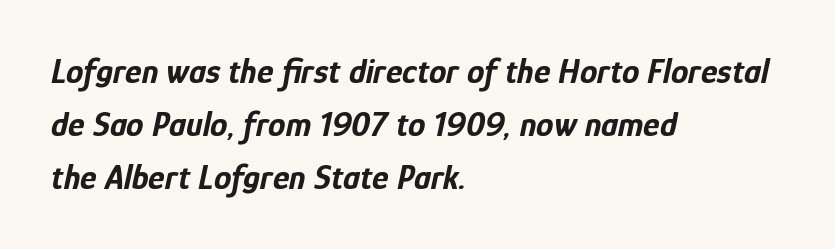
{"italic": "yes", "lean": "right", "slant_degrees": 12, "bold": "yes", "weight": "bold", "width": "condensed", "stroke_contrast": "low", "x_height": "medium", "monospaced": "no", "underline": "no", "align": "left", "line_spacing": "normal", "line_spacing_ratio": 1.52, "letter_spacing": "normal", "letter_spacing_em": 0.0, "glyph_px": 35}
